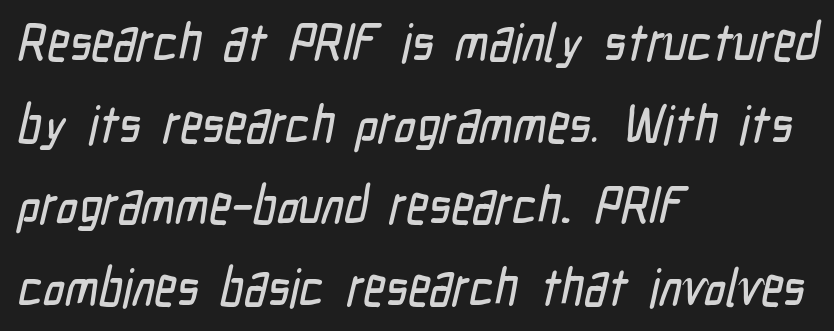
Compared with typical body copy, the letter spacing here is the same. Serifs: no, the terminals of the letterforms are clean. These lines sit exactly where default settings would place them. In CSS terms this would be text-align: left.
